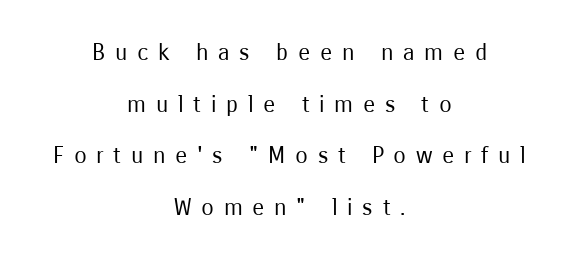
Line spacing here is loose. Weight class: somewhere from thin through regular. The zone under the glyphs is completely vacant. Style check: upright. Display-style spreading of the glyphs; the letterfit is very open. The paragraph has two soft edges and a firm central axis.
